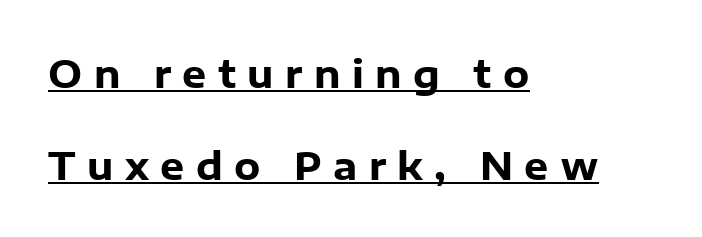
Q: Is the text bold? A: Yes.
Q: Is the text italic (slanted)? A: No, it is upright.
Q: Is the typeface a serif or a sans-serif typeface? A: Sans-serif.
Q: Is the text underlined? A: Yes.
Q: How is the paragraph aligned? A: Left-aligned.
Q: Is the spacing between letters normal or unusually wide? A: Unusually wide.
Q: Is the spacing between lines tight, normal or loose? A: Loose.
Q: Width (condensed, normal, or wide)? A: Normal.
Q: Stroke contrast? A: Low.
Q: x-height? A: Medium.
Q: Monospaced? A: No.
